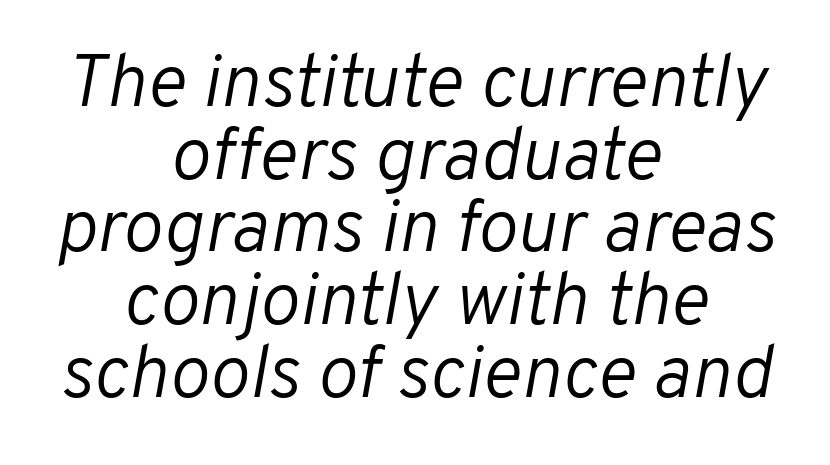
{"italic": "yes", "lean": "right", "slant_degrees": 10, "bold": "no", "weight": "light", "width": "normal", "stroke_contrast": "low", "x_height": "medium", "monospaced": "no", "underline": "no", "align": "center", "line_spacing": "tight", "line_spacing_ratio": 0.97, "letter_spacing": "normal", "letter_spacing_em": 0.0, "glyph_px": 75}
